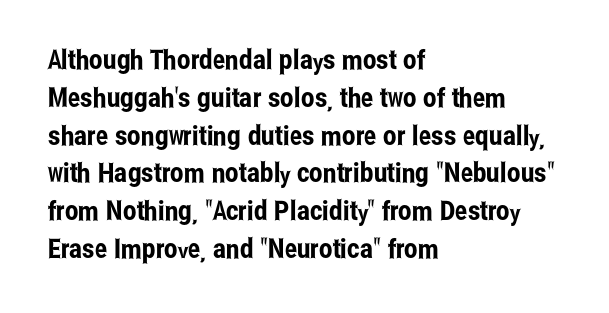
{"italic": "no", "underline": "no", "align": "left", "line_spacing": "normal", "line_spacing_ratio": 1.4, "letter_spacing": "normal", "letter_spacing_em": 0.0, "glyph_px": 27}
